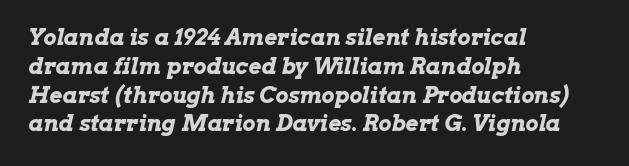
Q: Is the text bold? A: Yes.
Q: Is the text italic (slanted)? A: Yes, it leans right by about 13 degrees.
Q: Is the text underlined? A: No.
Q: How is the paragraph aligned? A: Left-aligned.
Q: Is the spacing between letters normal or unusually wide? A: Normal.
Q: Is the spacing between lines tight, normal or loose? A: Normal.
